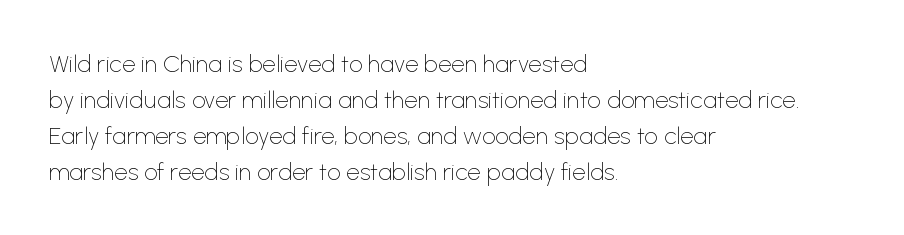
The image shows 24 px text type, upright; set left-aligned, normal line spacing (1.5x), normal letter spacing, not underlined.
